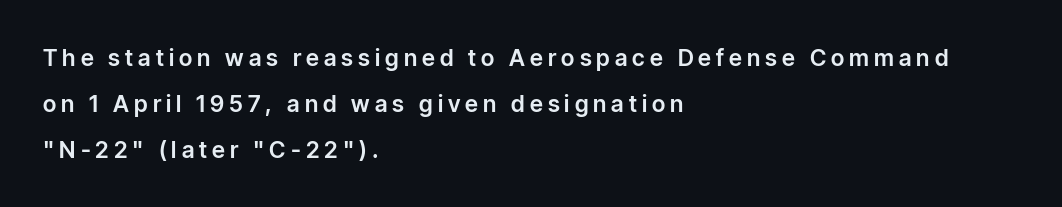
Tracking value appears strongly positive — letters spread wide. The rendering uses a large line-height, opening up the rows. The area under the type is left untouched. Is the block centered? No — it sits flush against the left margin. The font's upright variant was chosen for this text.
